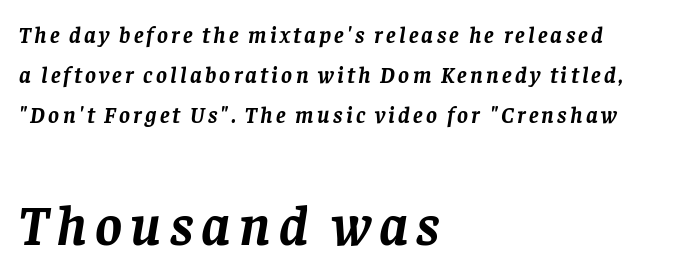
Q: Is the text bold? A: Yes.
Q: Is the text italic (slanted)? A: Yes, it leans right by about 8 degrees.
Q: Is the typeface a serif or a sans-serif typeface? A: Serif.
Q: Is the text underlined? A: No.
Q: How is the paragraph aligned? A: Left-aligned.
Q: Which block of text is set in a larger size, the first (top) or the second (bottom)? A: The second (bottom) one.
Q: Width (condensed, normal, or wide)? A: Normal.
Q: Stroke contrast? A: Low.
Q: x-height? A: Large.
Q: Monospaced? A: No.
